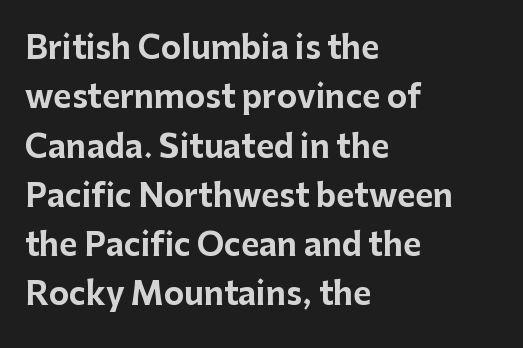
Q: Is the text bold? A: Yes.
Q: Is the text italic (slanted)? A: No, it is upright.
Q: Is the typeface a serif or a sans-serif typeface? A: Sans-serif.
Q: Is the text underlined? A: No.
Q: How is the paragraph aligned? A: Left-aligned.
Q: Is the spacing between letters normal or unusually wide? A: Normal.
Q: Is the spacing between lines tight, normal or loose? A: Normal.
Q: Width (condensed, normal, or wide)? A: Normal.
Q: Stroke contrast? A: Low.
Q: x-height? A: Medium.
Q: Monospaced? A: No.
